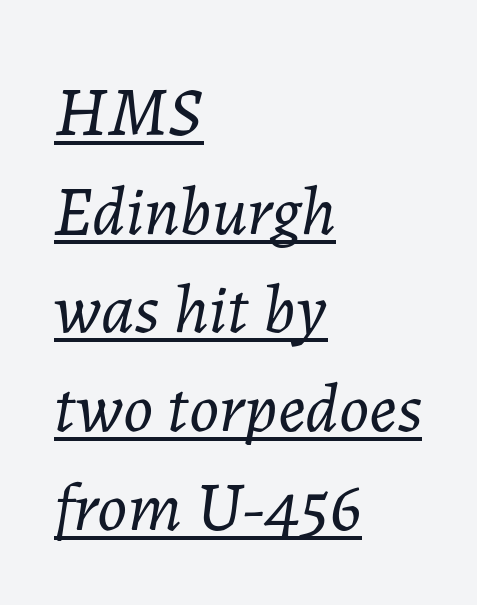
Q: Is the text bold? A: No.
Q: Is the text italic (slanted)? A: Yes, it leans right by about 7 degrees.
Q: Is the text underlined? A: Yes.
Q: How is the paragraph aligned? A: Left-aligned.
Q: Is the spacing between letters normal or unusually wide? A: Normal.
Q: Is the spacing between lines tight, normal or loose? A: Normal.
Q: Width (condensed, normal, or wide)? A: Normal.
Q: Stroke contrast? A: Low.
Q: x-height? A: Medium.
Q: Monospaced? A: No.
